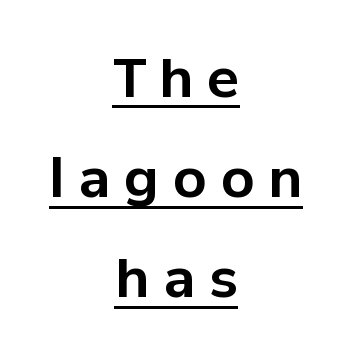
{"serif": "no", "italic": "no", "bold": "yes", "weight": "bold", "width": "normal", "stroke_contrast": "low", "x_height": "medium", "monospaced": "no", "underline": "yes", "align": "center", "line_spacing_ratio": 1.89, "letter_spacing": "wide", "letter_spacing_em": 0.26, "glyph_px": 53}
